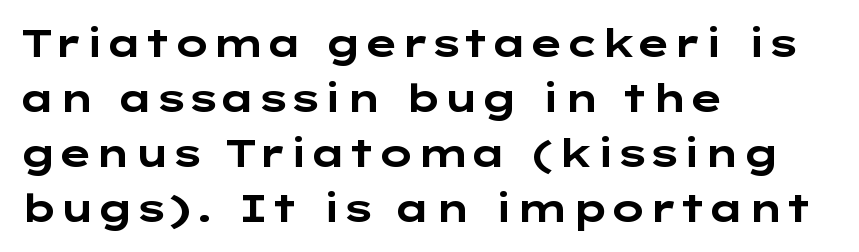
Q: Is the text bold? A: Yes.
Q: Is the text italic (slanted)? A: No, it is upright.
Q: Is the typeface a serif or a sans-serif typeface? A: Sans-serif.
Q: Is the text underlined? A: No.
Q: How is the paragraph aligned? A: Left-aligned.
Q: Is the spacing between letters normal or unusually wide? A: Normal.
Q: Is the spacing between lines tight, normal or loose? A: Normal.
Q: Width (condensed, normal, or wide)? A: Wide.
Q: Stroke contrast? A: Low.
Q: x-height? A: Medium.
